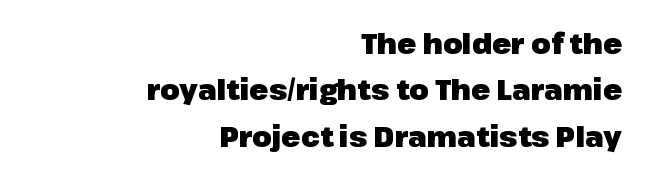
Which margin do the lines hug? The right one — the left edge is uneven. A bare baseline throughout the passage. Tracking value appears to be zero — textbook default spacing. Style check: upright. These words are printed bold, with thick strokes throughout. These lines are composed in type without serifs.
